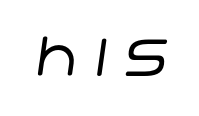
The face used here is a sans, in the tradition of grotesques and geometrics. A typesetter would call this proportional, since set widths differ per character. Compared with typical body copy, the letter spacing here is much looser. Ink coverage per letter is moderate at most. Just letters on the line, the space beneath them empty.
